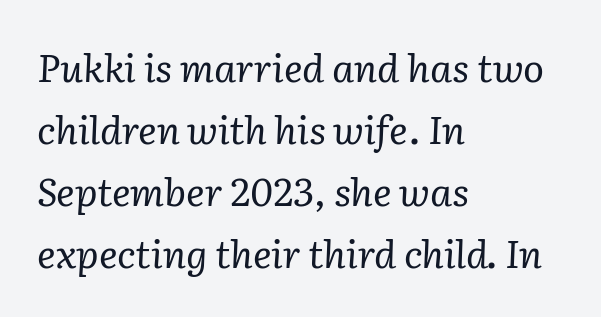
{"serif": "yes", "italic": "yes", "lean": "right", "slant_degrees": 2, "bold": "no", "weight": "regular", "width": "normal", "stroke_contrast": "low", "x_height": "medium", "monospaced": "no", "underline": "no", "align": "left", "line_spacing": "normal", "line_spacing_ratio": 1.59, "letter_spacing": "normal", "letter_spacing_em": 0.0, "glyph_px": 39}
